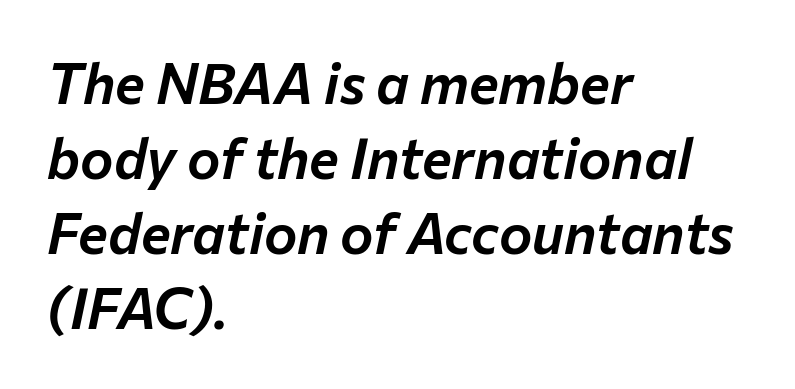
Designer's note — italics engaged. The passage is arranged the way most books set body copy — flush left. These lines are rendered in a variable-pitch font. Words appear dense and cohesive because spacing is normal. Plain, unruled lines of type.
